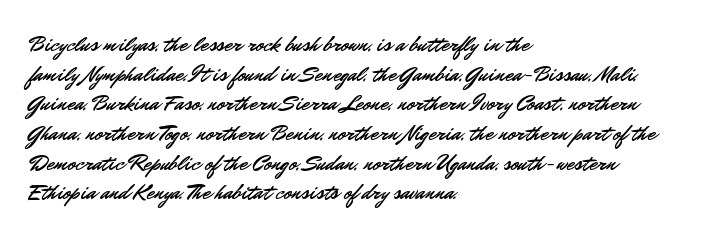
The image shows 22 px text type; set left-aligned, normal line spacing (1.35x), normal letter spacing, not underlined.
